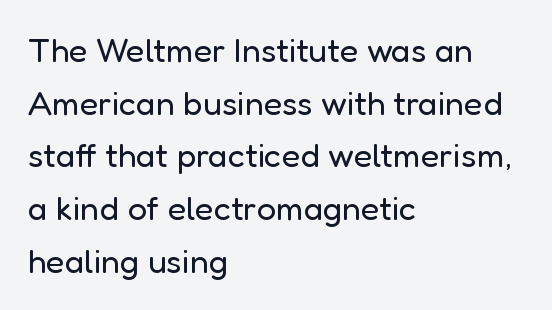
The image shows 34 px regular-weight sans-serif type, upright; set left-aligned, normal line spacing (1.55x), normal letter spacing, not underlined; low stroke contrast and a medium x-height.
